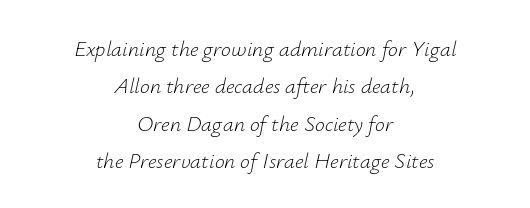
The image shows 22 px text type, italic (leaning right); set centered, normal line spacing (1.7x), normal letter spacing, not underlined.
